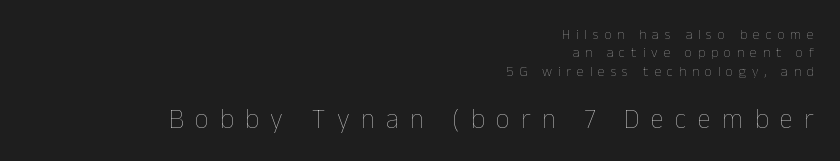
The gap between lines stays unmarked. Bigger letters appear in the bottom chunk; the top chunk is reduced. Short note: letters widely spaced. In CSS terms this would be text-align: right. Stem width sits at or under what a default text font uses. Regular leading.
